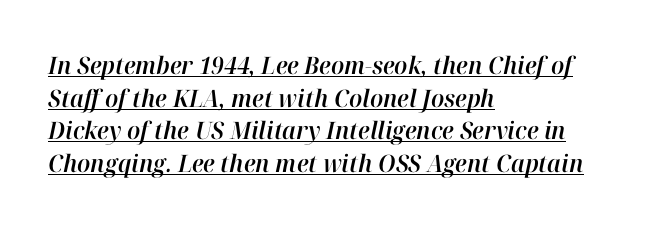
The image shows 24 px text type, italic (leaning right); set left-aligned, normal line spacing (1.36x), normal letter spacing, underlined.
